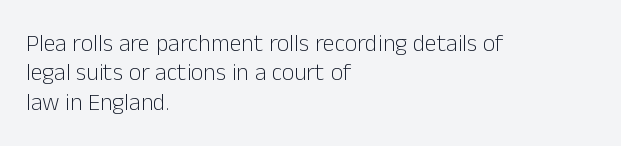
The image shows 24 px text type, upright; set left-aligned, line spacing 1.22x, normal letter spacing, not underlined.
